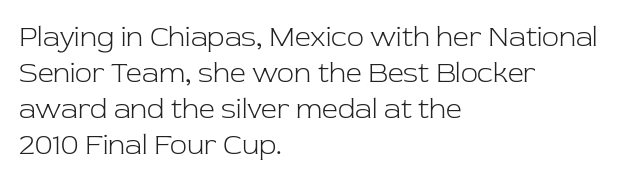
Q: Is the text bold? A: No.
Q: Is the text italic (slanted)? A: No, it is upright.
Q: Is the typeface a serif or a sans-serif typeface? A: Serif.
Q: Is the text underlined? A: No.
Q: How is the paragraph aligned? A: Left-aligned.
Q: Is the spacing between letters normal or unusually wide? A: Normal.
Q: Is the spacing between lines tight, normal or loose? A: Normal.
Q: Width (condensed, normal, or wide)? A: Normal.
Q: Stroke contrast? A: Low.
Q: x-height? A: Medium.
Q: Monospaced? A: No.
